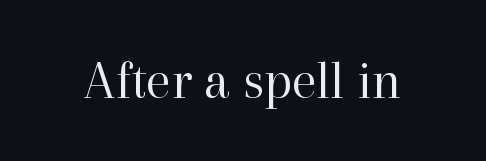
{"serif": "yes", "italic": "no", "bold": "no", "weight": "regular", "width": "normal", "stroke_contrast": "high", "x_height": "medium", "monospaced": "no", "underline": "no", "letter_spacing": "normal", "letter_spacing_em": 0.0, "glyph_px": 55}
